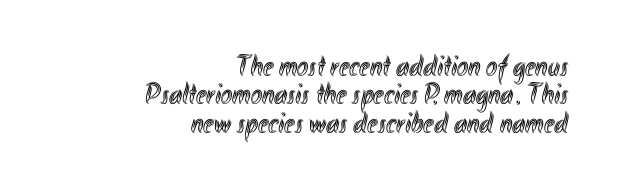
The image shows 30 px condensed type; set right-aligned, tight line spacing (0.95x), normal letter spacing, not underlined; a small x-height.
